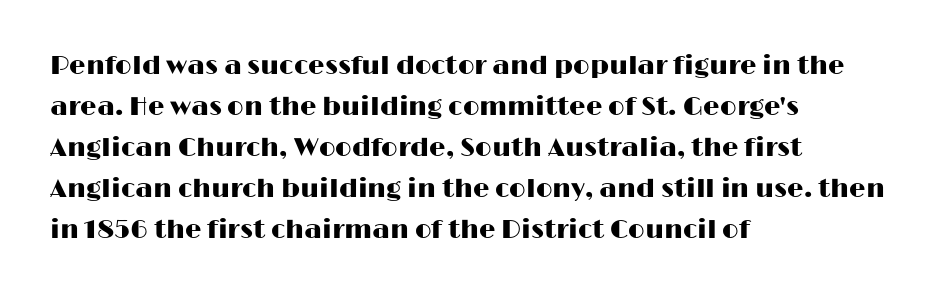
Q: Is the text italic (slanted)? A: No, it is upright.
Q: Is the text underlined? A: No.
Q: How is the paragraph aligned? A: Left-aligned.
Q: Is the spacing between letters normal or unusually wide? A: Normal.
Q: Is the spacing between lines tight, normal or loose? A: Normal.
